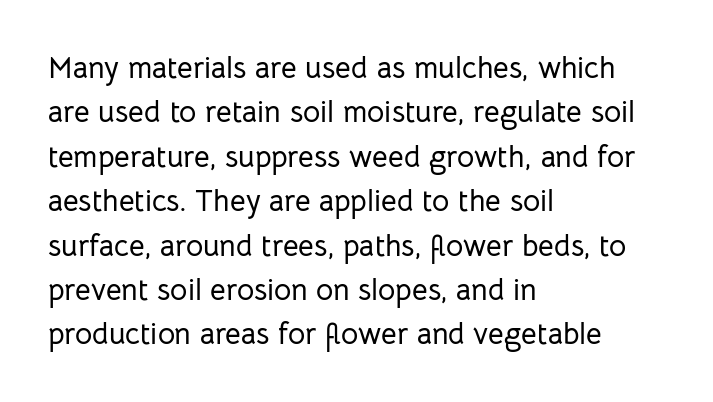
Each letter's strokes conclude bluntly, with no projecting serifs. The letters sit at their default tracking, neither squeezed nor spread. The paragraph shown leans on its left margin. Quick note: underline off.
